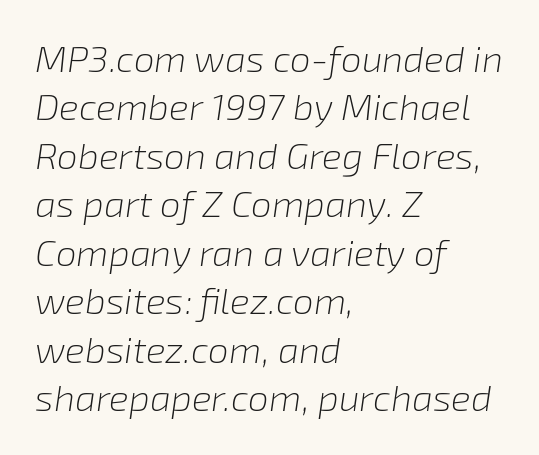
Q: Is the text bold? A: No.
Q: Is the text italic (slanted)? A: Yes, it leans right by about 8 degrees.
Q: Is the text underlined? A: No.
Q: How is the paragraph aligned? A: Left-aligned.
Q: Is the spacing between letters normal or unusually wide? A: Normal.
Q: Is the spacing between lines tight, normal or loose? A: Normal.
Q: Width (condensed, normal, or wide)? A: Normal.
Q: Stroke contrast? A: Low.
Q: x-height? A: Medium.
Q: Monospaced? A: No.
